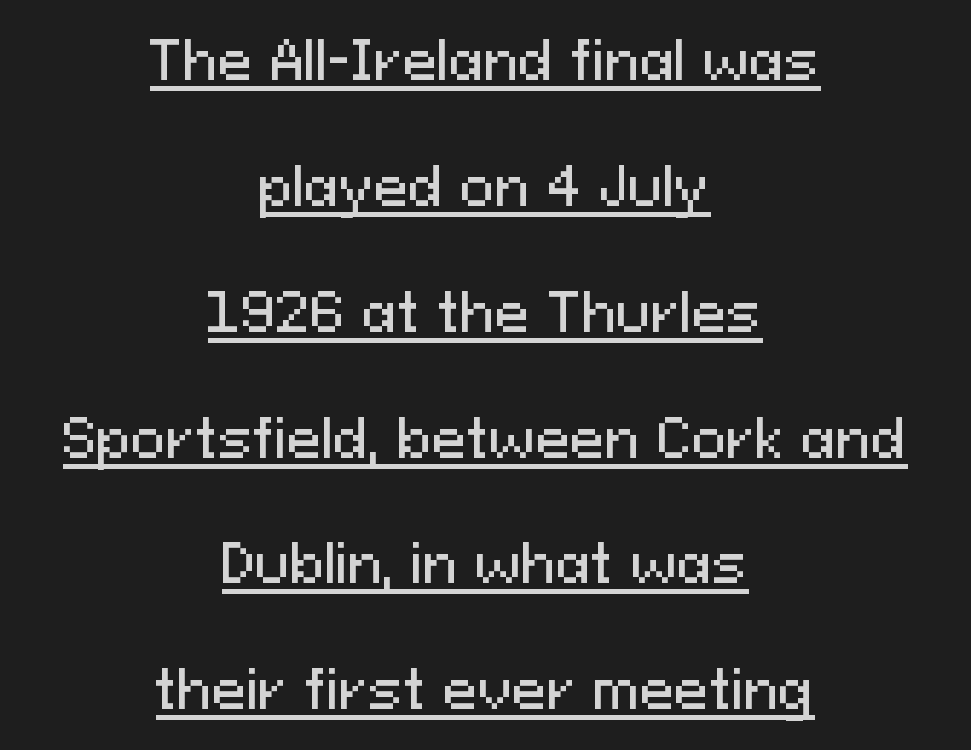
{"serif": "no", "italic": "no", "width": "normal", "stroke_contrast": "medium", "x_height": "medium", "monospaced": "no", "underline": "yes", "align": "center", "line_spacing": "loose", "line_spacing_ratio": 2.42, "letter_spacing": "normal", "letter_spacing_em": 0.0, "glyph_px": 52}
